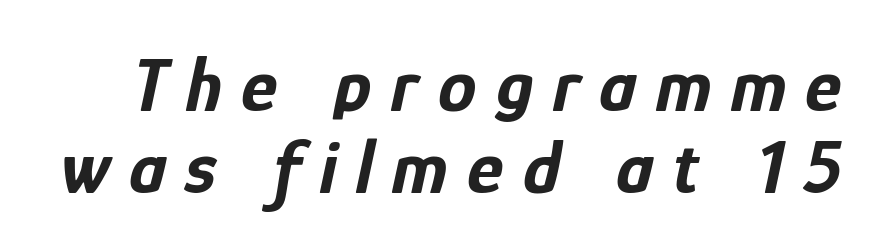
The image shows 77 px bold, condensed type, italic (leaning right); set tight line spacing (1.06x), unusually wide letter spacing (+0.25 em), not underlined; low stroke contrast and a medium x-height.
